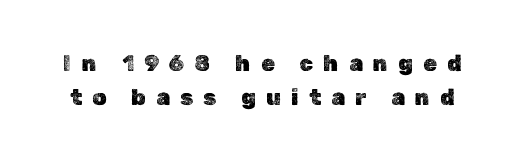
Anything drawn beneath the words? Only blank space. A typesetter would mark this as roman, not italic. The tracking reads as deliberately expanded to a designer's eye. Evenly set lines give the paragraph a standard silhouette.
